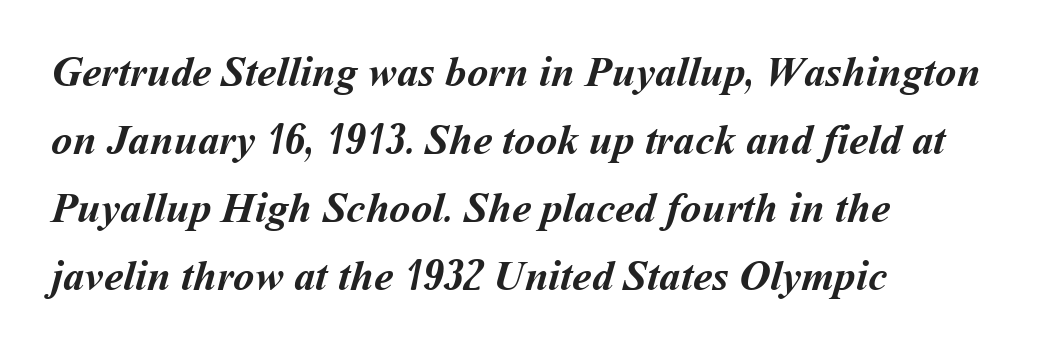
The image shows 43 px semibold type; set left-aligned, normal line spacing (1.58x), normal letter spacing, not underlined; medium stroke contrast and a medium x-height.
